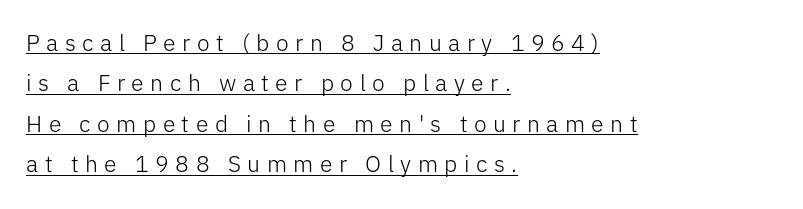
{"italic": "no", "bold": "no", "underline": "yes", "align": "left", "line_spacing_ratio": 1.76, "letter_spacing": "wide", "letter_spacing_em": 0.28, "glyph_px": 23}
